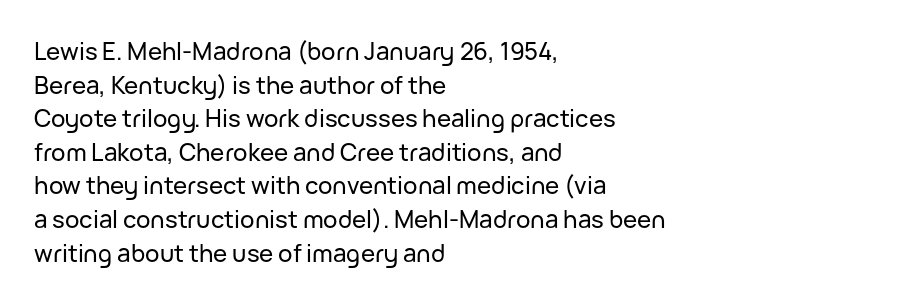
{"italic": "no", "underline": "no", "align": "left", "line_spacing": "normal", "line_spacing_ratio": 1.4, "letter_spacing": "normal", "letter_spacing_em": 0.0, "glyph_px": 24}
